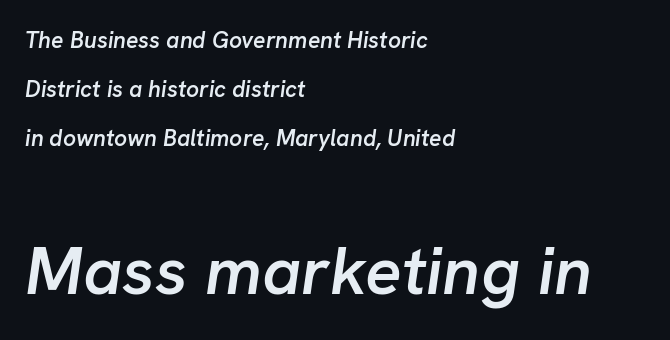
Q: Is the text bold? A: Semi-bold.
Q: Is the text italic (slanted)? A: Yes, it leans right by about 8 degrees.
Q: Is the text underlined? A: No.
Q: How is the paragraph aligned? A: Left-aligned.
Q: Is the spacing between letters normal or unusually wide? A: Normal.
Q: Is the spacing between lines tight, normal or loose? A: Loose.
Q: Which block of text is set in a larger size, the first (top) or the second (bottom)? A: The second (bottom) one.
Q: Width (condensed, normal, or wide)? A: Normal.
Q: Stroke contrast? A: Low.
Q: x-height? A: Medium.
Q: Monospaced? A: No.
